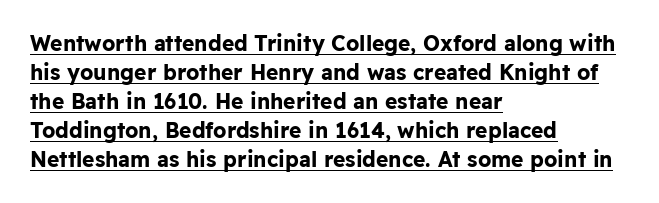
Q: Is the text bold? A: Yes.
Q: Is the text italic (slanted)? A: No, it is upright.
Q: Is the text underlined? A: Yes.
Q: How is the paragraph aligned? A: Left-aligned.
Q: Is the spacing between letters normal or unusually wide? A: Normal.
Q: Is the spacing between lines tight, normal or loose? A: Normal.
